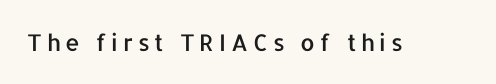
{"italic": "no", "underline": "no", "letter_spacing": "wide", "letter_spacing_em": 0.21, "glyph_px": 23}
